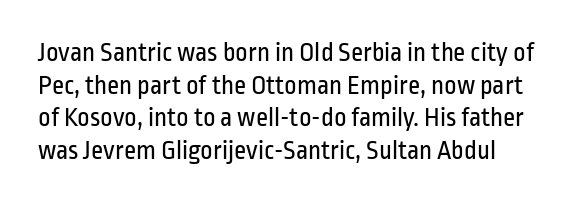
The image shows 27 px text type, upright; set line spacing 1.21x, normal letter spacing, not underlined.
